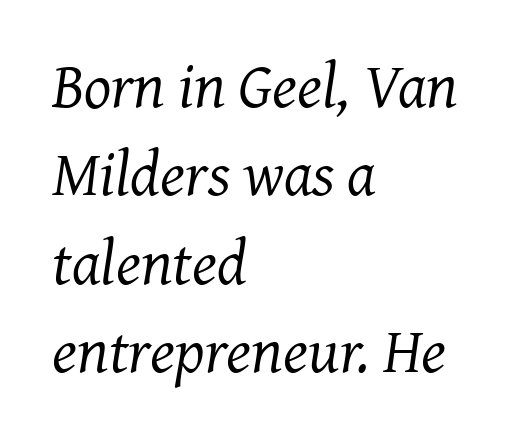
The image shows 64 px regular-weight serif type, italic (leaning right); set left-aligned, normal line spacing (1.38x), normal letter spacing, not underlined; medium stroke contrast and a medium x-height.
